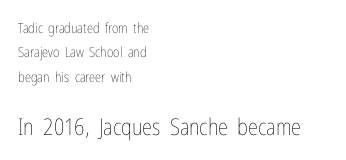
Q: Is the text bold? A: No.
Q: Is the text italic (slanted)? A: No, it is upright.
Q: Is the text underlined? A: No.
Q: How is the paragraph aligned? A: Left-aligned.
Q: Is the spacing between letters normal or unusually wide? A: Normal.
Q: Which block of text is set in a larger size, the first (top) or the second (bottom)? A: The second (bottom) one.
